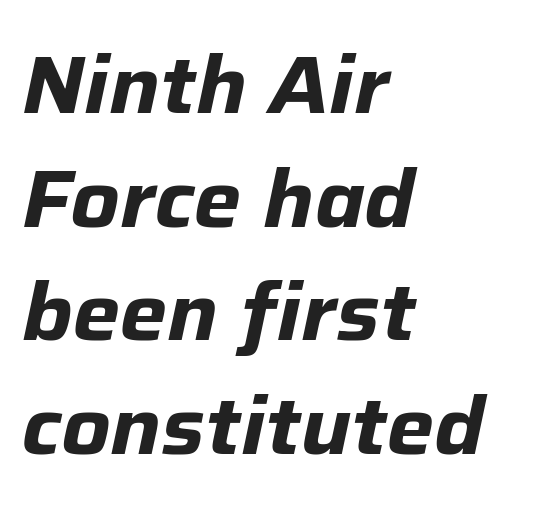
Caption: multi-line text, flush left, ragged right. Note the varied advance widths — an 'i' is clearly narrower than an 'm'. This rendering features lettering with no underline. These words are printed bold, with thick strokes throughout. Letter spacing: default.
